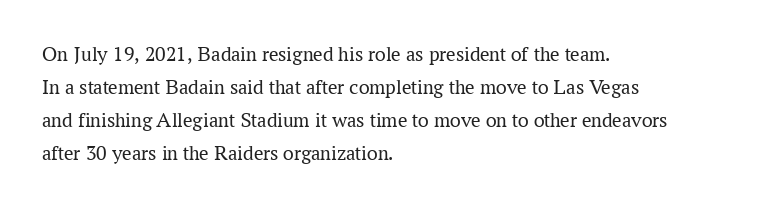
{"italic": "no", "bold": "no", "underline": "no", "align": "left", "line_spacing": "normal", "line_spacing_ratio": 1.57, "letter_spacing": "normal", "letter_spacing_em": 0.0, "glyph_px": 21}
